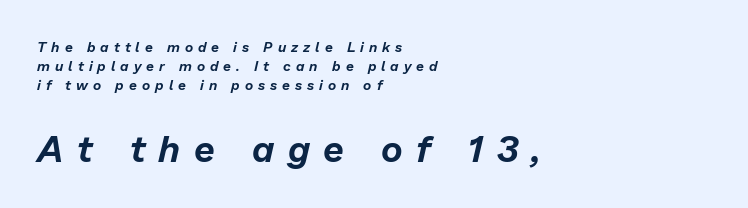
Between one letter and the next there's a generous, obvious gap. Looks like regular typesetting: each glyph gets only the width it needs. Casual observation: everything's shoved over to the left. Slanted lettering throughout. The lines sit at an ordinary, default distance from one another.
